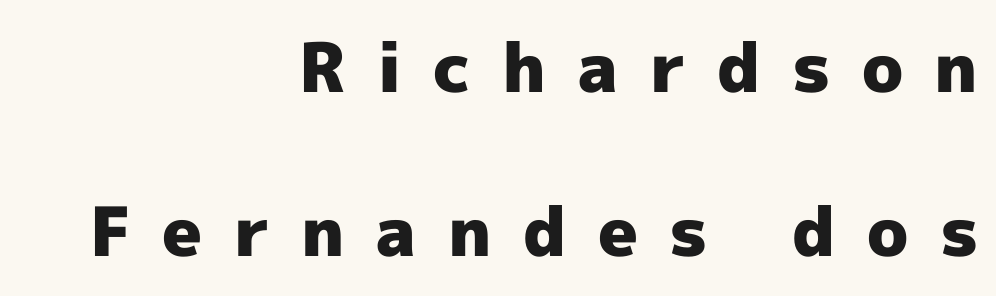
{"serif": "no", "italic": "no", "bold": "yes", "weight": "heavy", "width": "normal", "x_height": "medium", "monospaced": "no", "underline": "no", "align": "right", "line_spacing": "loose", "line_spacing_ratio": 2.41, "letter_spacing": "wide", "letter_spacing_em": 0.46, "glyph_px": 68}
